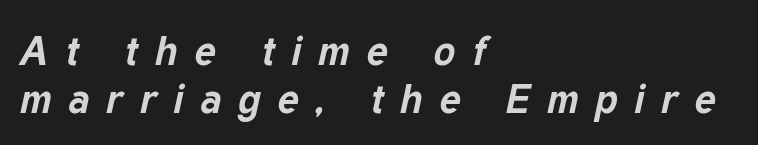
The image shows 41 px bold type, italic (leaning right); set left-aligned, line spacing 1.16x, unusually wide letter spacing (+0.4 em), not underlined; low stroke contrast and a medium x-height.
